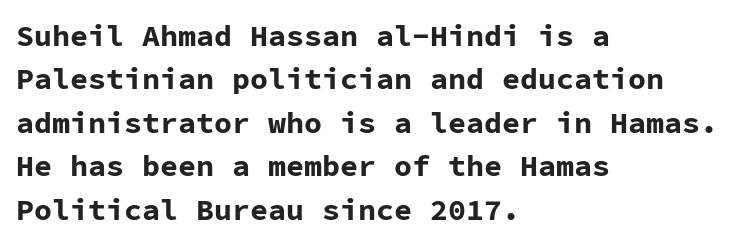
Summary of weight: heavy, a full bold. The specimen omits any rule beneath the text block's lines. Standard letterfit; no display-style spreading of the glyphs. The face used here is monospaced, like something from a code editor.
